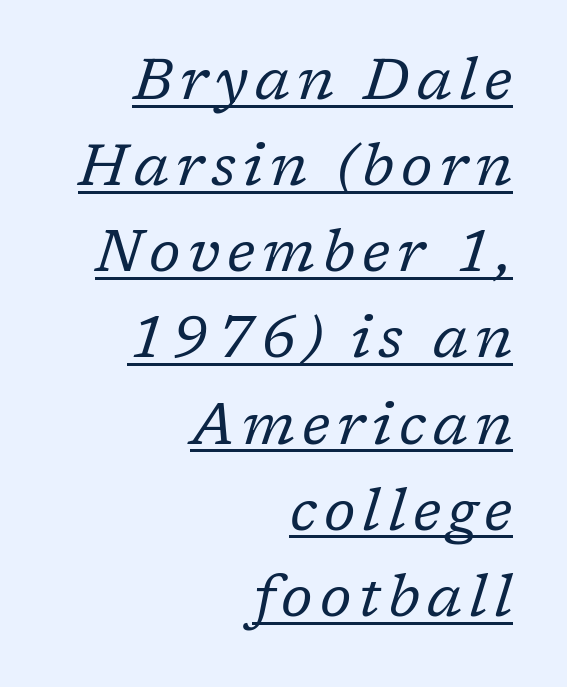
Q: Is the text bold? A: No.
Q: Is the text italic (slanted)? A: Yes, it leans right by about 17 degrees.
Q: Is the typeface a serif or a sans-serif typeface? A: Serif.
Q: Is the text underlined? A: Yes.
Q: How is the paragraph aligned? A: Right-aligned.
Q: Is the spacing between lines tight, normal or loose? A: Normal.
Q: Width (condensed, normal, or wide)? A: Normal.
Q: Stroke contrast? A: Low.
Q: x-height? A: Medium.
Q: Monospaced? A: No.
